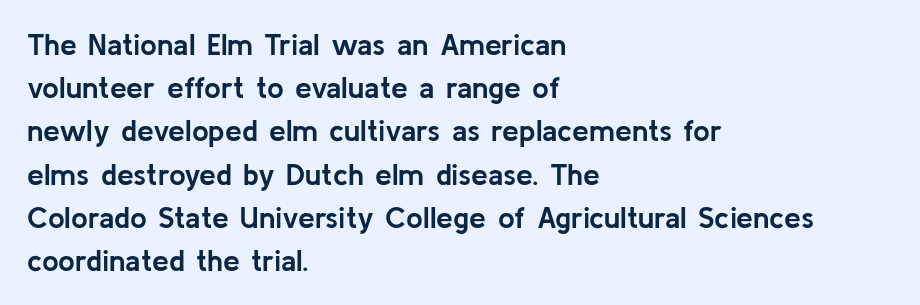
The image shows 30 px semibold sans-serif type, upright; set left-aligned, normal line spacing (1.44x), normal letter spacing, not underlined; low stroke contrast and a medium x-height.
